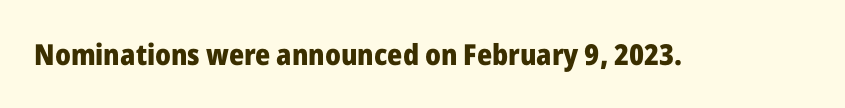
The letters stand upright; this is a roman face. The foot of each line stays bare and open. Tracking here is standard; glyphs follow each other at the usual distance. You can tell from the bare stems that sans-serif type was used. The characters look thick and weighty, a clear bold. Proportional: the letters do not fall into vertical columns.
